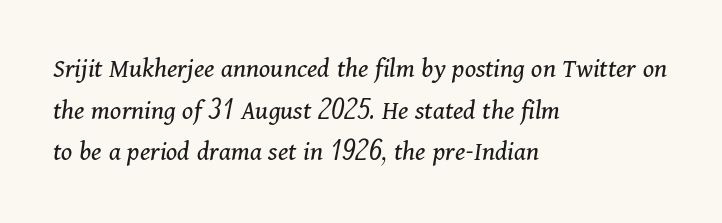
Here the designer chose a conventional face with non-uniform glyph widths. The tracking reads as untouched default to a designer's eye. The passage is arranged the way most books set body copy — flush left. The typesetting does not lean heavy: it is not bold. Students, observe: this is what conventionally led text looks like.
